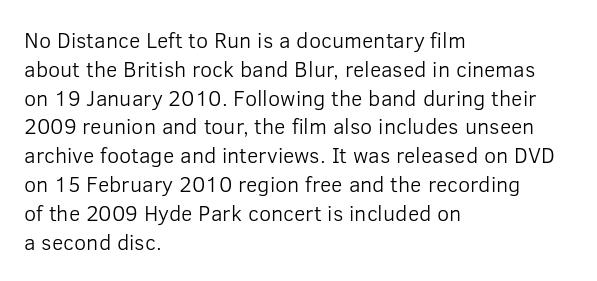
Q: Is the text bold? A: No.
Q: Is the text italic (slanted)? A: No, it is upright.
Q: Is the text underlined? A: No.
Q: How is the paragraph aligned? A: Left-aligned.
Q: Is the spacing between letters normal or unusually wide? A: Normal.
Q: Is the spacing between lines tight, normal or loose? A: Normal.
